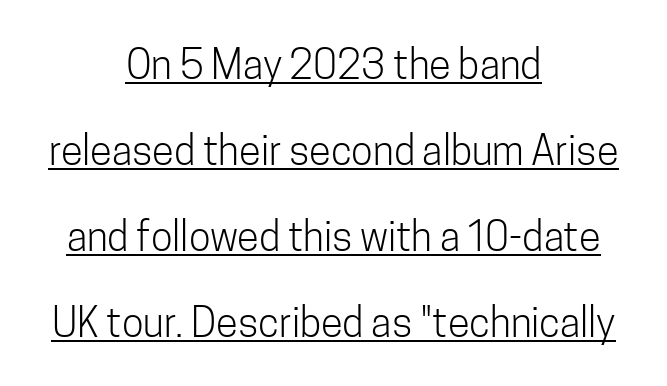
The image shows 40 px light, condensed sans-serif type, upright; set centered, loose line spacing (2.15x), normal letter spacing, underlined; low stroke contrast and a medium x-height.
